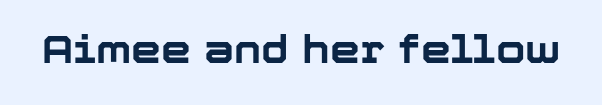
The text was rendered using a sans face with plain stroke endings. A typesetter would call this zero additional tracking. If you drew a line through each stem, it would be perfectly vertical. The rendering uses a bold face; every stroke is thick and dark. Descender tails drop into unmarked territory.
